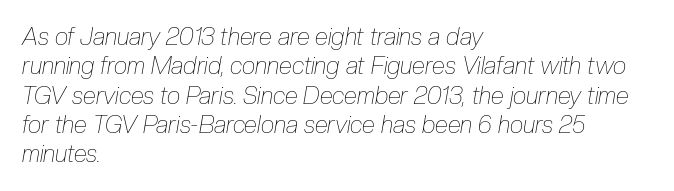
The image shows 24 px text type, italic (leaning right); set left-aligned, line spacing 1.22x, normal letter spacing, not underlined.
